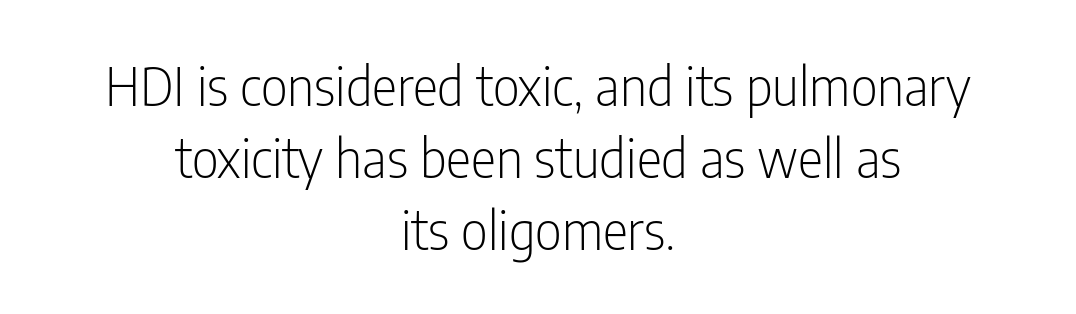
Notice how the stems are strictly vertical — no italics here. Reading down the column, the eye jumps a familiar distance to each next line. These lines are centered, leaving both edges ragged. No letter is thick-stroked: the sample isn't bold. Glance below the letters and you will spot only blank space.
